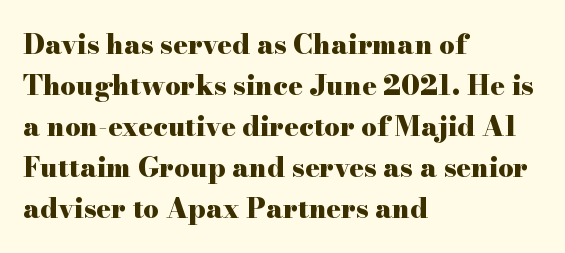
The image shows 27 px bold type, upright; set left-aligned, normal line spacing (1.52x), normal letter spacing, not underlined.
